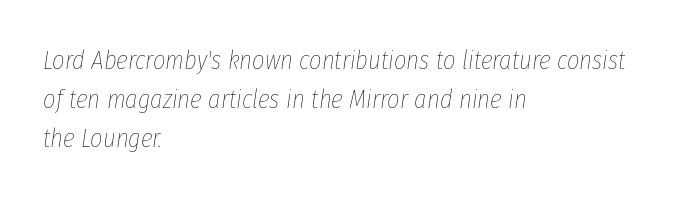
{"italic": "yes", "lean": "right", "slant_degrees": 8, "bold": "no", "underline": "no", "align": "left", "line_spacing": "normal", "line_spacing_ratio": 1.44, "letter_spacing": "normal", "letter_spacing_em": 0.0, "glyph_px": 27}
